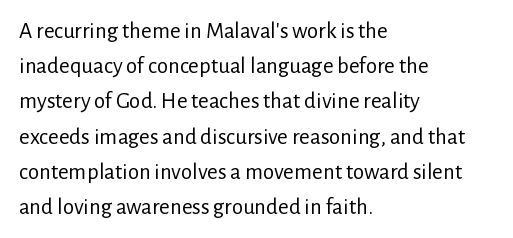
The image shows 23 px text type, upright; set left-aligned, normal line spacing (1.53x), normal letter spacing, not underlined.
